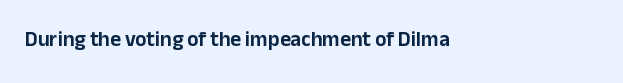
{"italic": "no", "underline": "no", "align": "left", "letter_spacing": "normal", "letter_spacing_em": 0.0, "glyph_px": 21}
